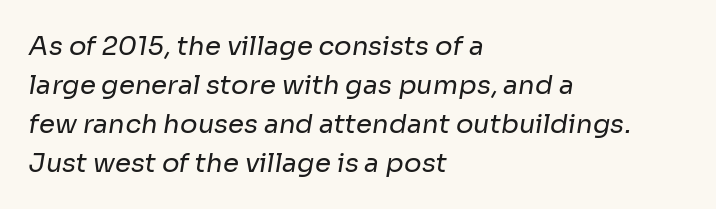
{"bold": "no", "underline": "no", "align": "left", "line_spacing": "normal", "line_spacing_ratio": 1.5, "letter_spacing": "normal", "letter_spacing_em": 0.0, "glyph_px": 26}
